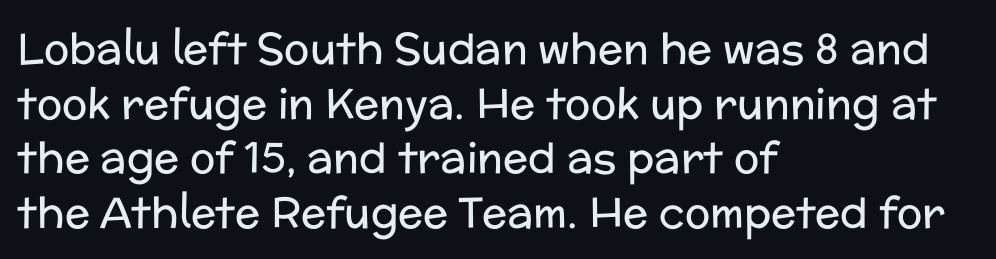
Q: Is the text bold? A: No.
Q: Is the text italic (slanted)? A: No, it is upright.
Q: Is the typeface a serif or a sans-serif typeface? A: Sans-serif.
Q: Is the text underlined? A: No.
Q: How is the paragraph aligned? A: Left-aligned.
Q: Is the spacing between letters normal or unusually wide? A: Normal.
Q: Is the spacing between lines tight, normal or loose? A: Normal.
Q: Width (condensed, normal, or wide)? A: Normal.
Q: Stroke contrast? A: Low.
Q: x-height? A: Medium.
Q: Monospaced? A: No.
